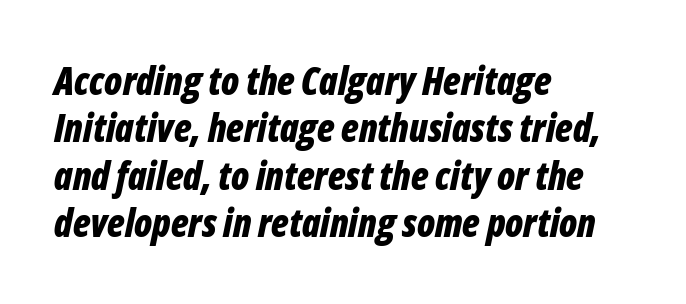
Q: Is the text bold? A: Yes.
Q: Is the text italic (slanted)? A: Yes, it leans right by about 12 degrees.
Q: Is the text underlined? A: No.
Q: How is the paragraph aligned? A: Left-aligned.
Q: Is the spacing between letters normal or unusually wide? A: Normal.
Q: Is the spacing between lines tight, normal or loose? A: Normal.
Q: Width (condensed, normal, or wide)? A: Condensed.
Q: Stroke contrast? A: Low.
Q: x-height? A: Medium.
Q: Monospaced? A: No.
